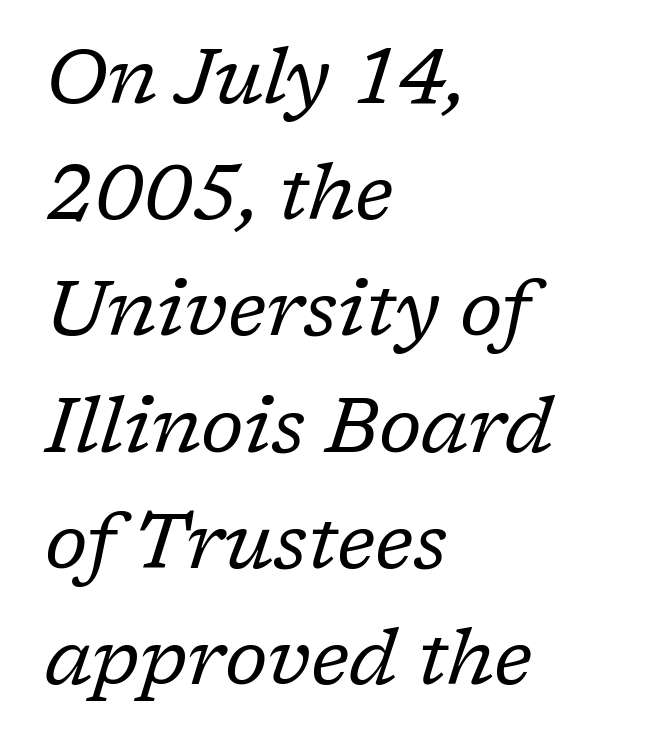
The image shows 78 px regular-weight serif type, italic (leaning right); set left-aligned, normal line spacing (1.49x), normal letter spacing, not underlined; low stroke contrast and a medium x-height.
